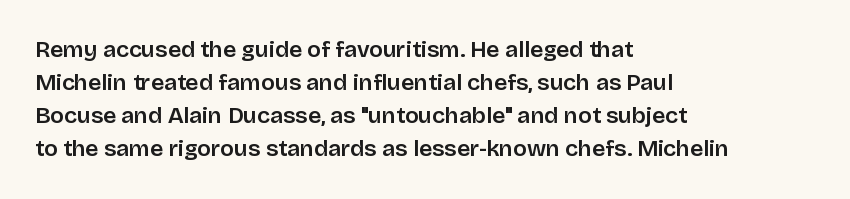
The image shows 23 px text type, upright; set left-aligned, normal line spacing (1.44x), normal letter spacing, not underlined.
